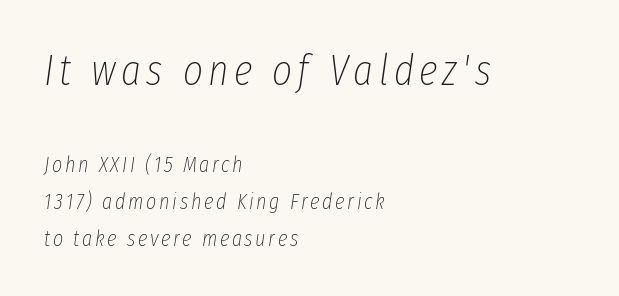
Honestly, the row spacing looks completely unremarkable. It's the slanting kind of type. The paragraph shown leans on its left margin. A light-to-regular cut is what we see here.
